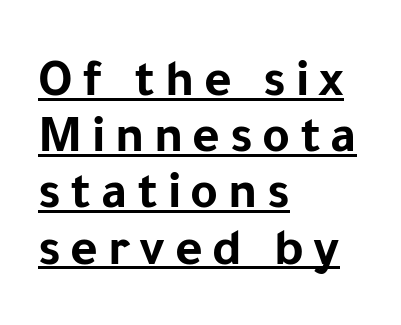
The image shows 53 px bold sans-serif type, upright; set left-aligned, tight line spacing (1.06x), underlined; low stroke contrast and a medium x-height.
